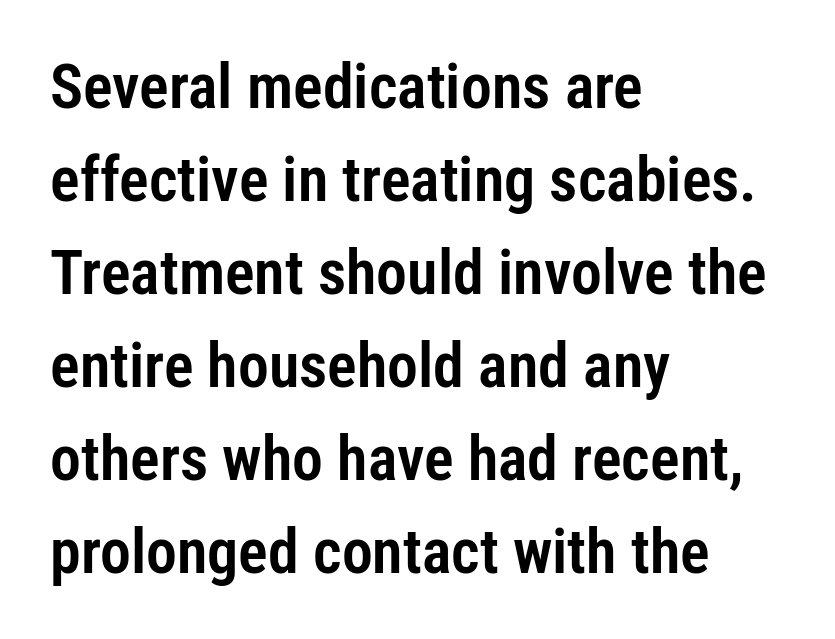
Q: Is the text italic (slanted)? A: No, it is upright.
Q: Is the typeface a serif or a sans-serif typeface? A: Sans-serif.
Q: Is the text underlined? A: No.
Q: How is the paragraph aligned? A: Left-aligned.
Q: Is the spacing between letters normal or unusually wide? A: Normal.
Q: Is the spacing between lines tight, normal or loose? A: Normal.
Q: Width (condensed, normal, or wide)? A: Condensed.
Q: Stroke contrast? A: Low.
Q: x-height? A: Medium.
Q: Monospaced? A: No.
